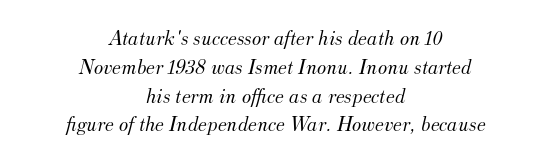
Q: Is the text bold? A: No.
Q: Is the text italic (slanted)? A: Yes, it leans right by about 12 degrees.
Q: Is the text underlined? A: No.
Q: How is the paragraph aligned? A: Centered.
Q: Is the spacing between letters normal or unusually wide? A: Normal.
Q: Is the spacing between lines tight, normal or loose? A: Normal.
